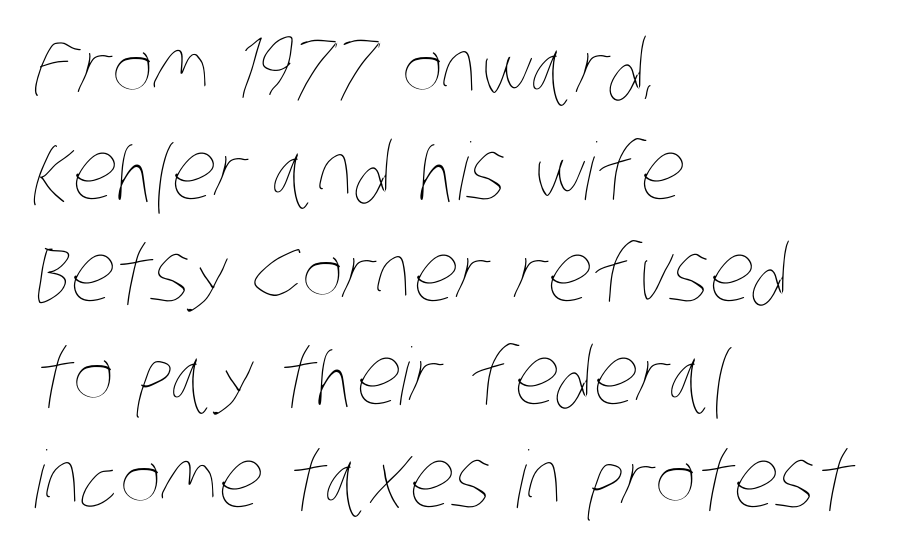
Q: Is the text bold? A: No.
Q: Is the text underlined? A: No.
Q: How is the paragraph aligned? A: Left-aligned.
Q: Is the spacing between letters normal or unusually wide? A: Normal.
Q: Is the spacing between lines tight, normal or loose? A: Normal.
Q: Width (condensed, normal, or wide)? A: Condensed.
Q: Stroke contrast? A: Low.
Q: x-height? A: Large.
Q: Monospaced? A: No.
